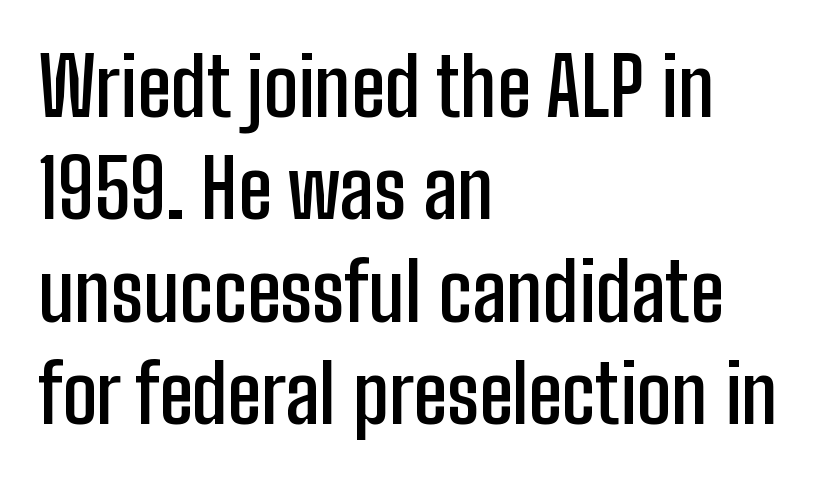
The image shows 80 px semibold, condensed sans-serif type, upright; set left-aligned, normal line spacing (1.28x), normal letter spacing, not underlined; low stroke contrast and a medium x-height.
